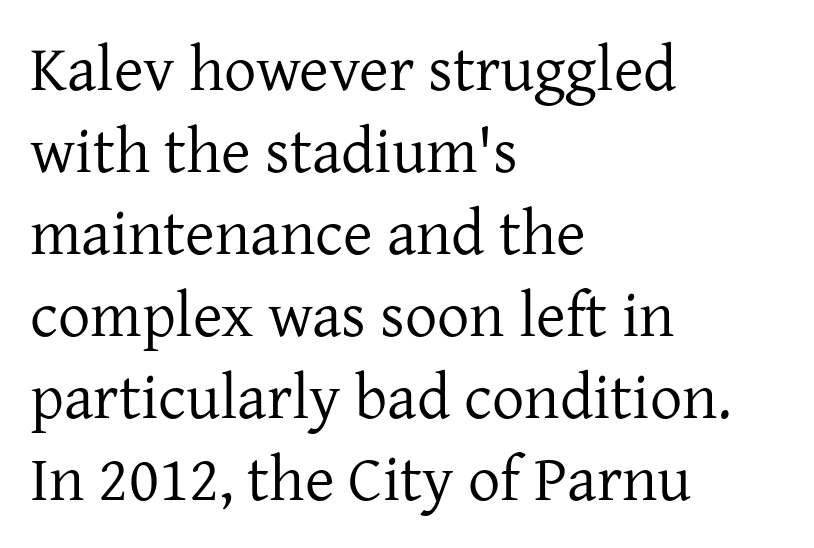
Q: Is the text bold? A: No.
Q: Is the text italic (slanted)? A: No, it is upright.
Q: Is the typeface a serif or a sans-serif typeface? A: Serif.
Q: Is the text underlined? A: No.
Q: How is the paragraph aligned? A: Left-aligned.
Q: Is the spacing between letters normal or unusually wide? A: Normal.
Q: Is the spacing between lines tight, normal or loose? A: Normal.
Q: Width (condensed, normal, or wide)? A: Normal.
Q: Stroke contrast? A: Low.
Q: x-height? A: Medium.
Q: Monospaced? A: No.
